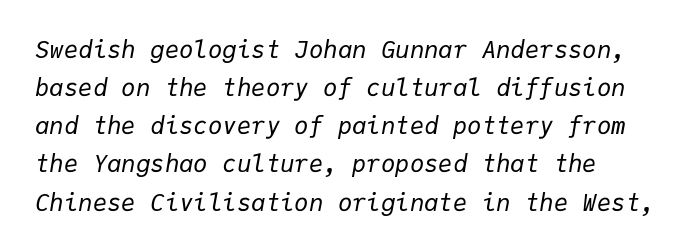
Q: Is the text bold? A: No.
Q: Is the text italic (slanted)? A: Yes, it leans right by about 9 degrees.
Q: Is the text underlined? A: No.
Q: How is the paragraph aligned? A: Left-aligned.
Q: Is the spacing between letters normal or unusually wide? A: Normal.
Q: Is the spacing between lines tight, normal or loose? A: Normal.
